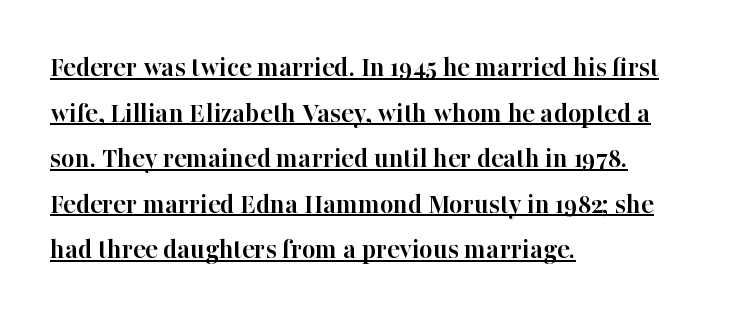
This rendering employs a face with finishing strokes, i.e., a serif. Students, note that the glyphs here touch the page at normal intervals. Caption: lettering with a line underneath. This is the regular roman posture of the typeface. These words are printed bold, with thick strokes throughout.
